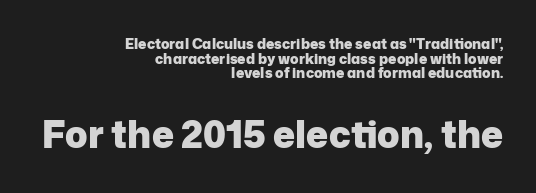
The image shows 37 px heavy sans-serif type, upright; set right-aligned, tight line spacing (1.05x), normal letter spacing, not underlined; the second (bottom) block is 2.64x larger; low stroke contrast and a medium x-height.
